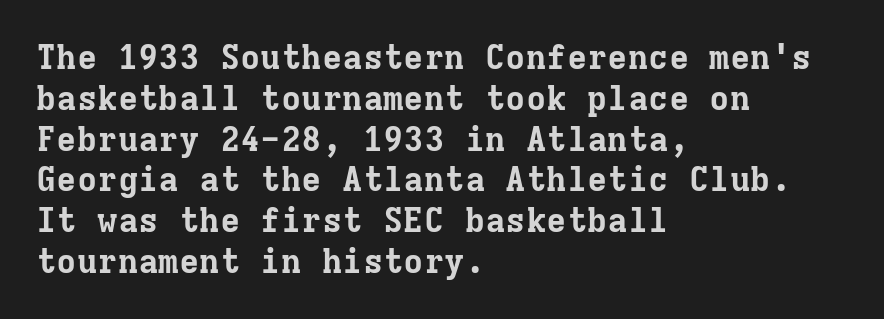
Q: Is the text bold? A: Yes.
Q: Is the text italic (slanted)? A: No, it is upright.
Q: Is the typeface a serif or a sans-serif typeface? A: Serif.
Q: Is the text underlined? A: No.
Q: How is the paragraph aligned? A: Left-aligned.
Q: Is the spacing between letters normal or unusually wide? A: Normal.
Q: Width (condensed, normal, or wide)? A: Normal.
Q: Stroke contrast? A: Low.
Q: x-height? A: Medium.
Q: Monospaced? A: Yes.
